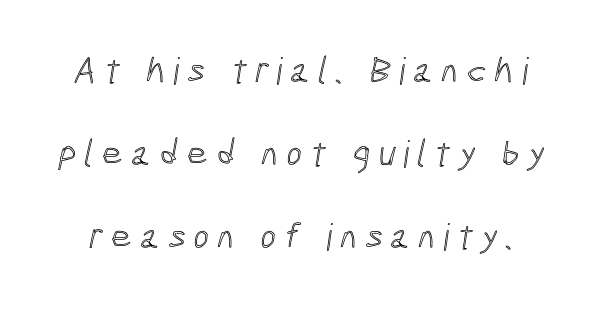
Widely set lines give the paragraph a tall, airy silhouette. A clean baseline with only descenders dipping below it. This sample has the flowing, uneven cadence of proportional lettering. Look at the tracking — it's clearly loosened, letters drifting apart.
